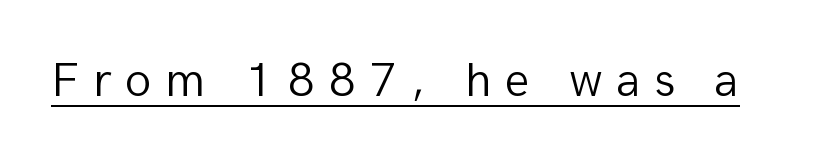
The image shows 49 px light sans-serif type, upright; set unusually wide letter spacing (+0.27 em), underlined; low stroke contrast and a medium x-height.
